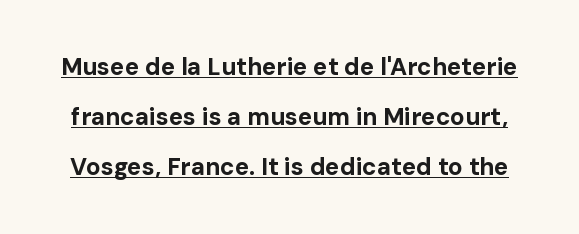
The image shows 24 px bold type, upright; set loose line spacing (2.08x), normal letter spacing, underlined.
